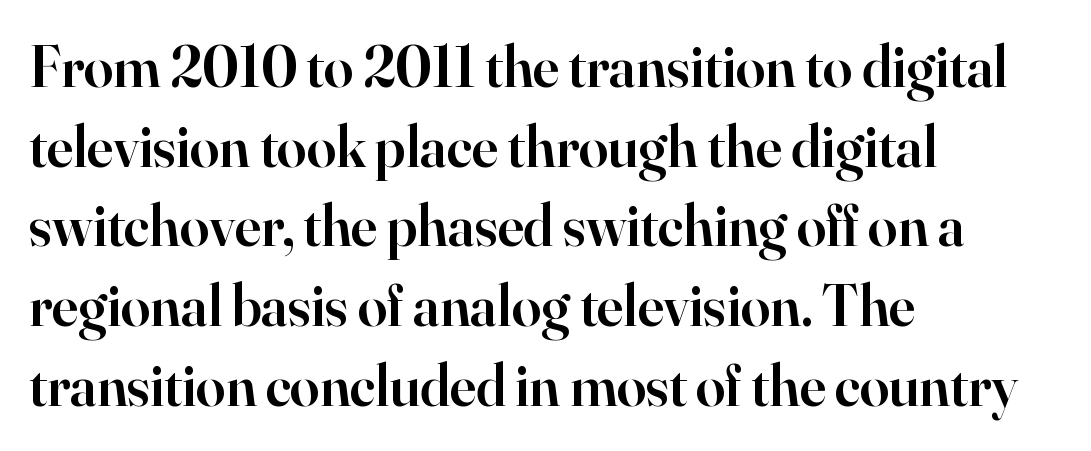
Q: Is the text bold? A: Semi-bold.
Q: Is the text italic (slanted)? A: No, it is upright.
Q: Is the typeface a serif or a sans-serif typeface? A: Serif.
Q: Is the text underlined? A: No.
Q: How is the paragraph aligned? A: Left-aligned.
Q: Is the spacing between letters normal or unusually wide? A: Normal.
Q: Is the spacing between lines tight, normal or loose? A: Normal.
Q: Width (condensed, normal, or wide)? A: Normal.
Q: Stroke contrast? A: High.
Q: x-height? A: Small.
Q: Monospaced? A: No.
